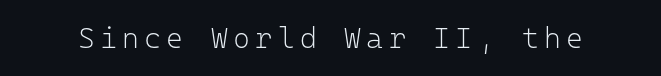
Q: Is the text bold? A: No.
Q: Is the text italic (slanted)? A: No, it is upright.
Q: Is the typeface a serif or a sans-serif typeface? A: Sans-serif.
Q: Is the text underlined? A: No.
Q: Width (condensed, normal, or wide)? A: Normal.
Q: Stroke contrast? A: Low.
Q: x-height? A: Medium.
Q: Monospaced? A: Yes.
